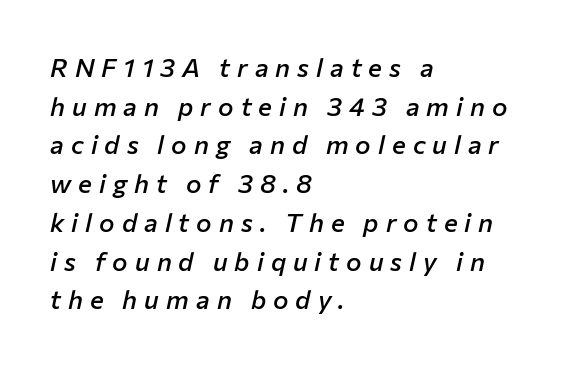
{"italic": "yes", "lean": "right", "slant_degrees": 12, "bold": "semi", "underline": "no", "align": "left", "line_spacing": "normal", "line_spacing_ratio": 1.49, "letter_spacing": "wide", "letter_spacing_em": 0.27, "glyph_px": 26}
